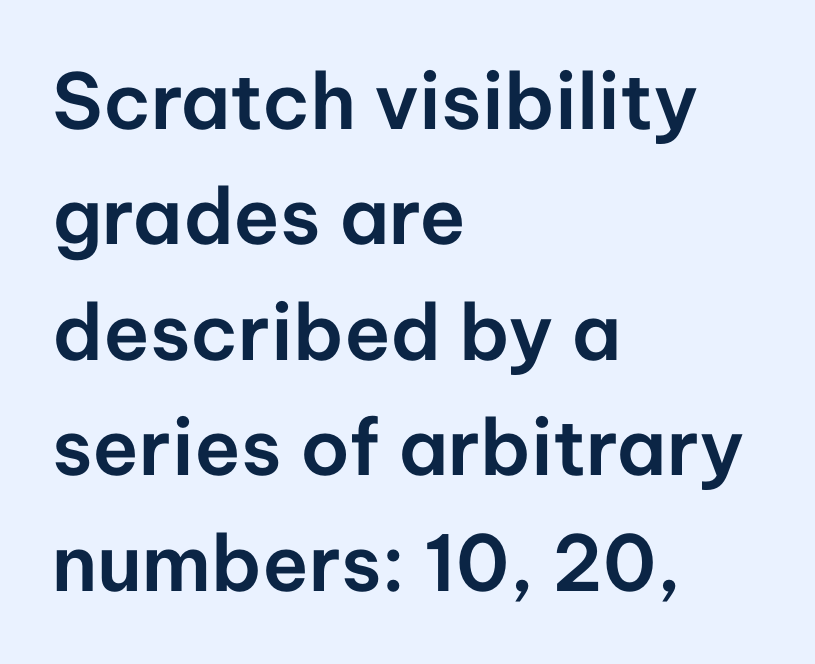
{"serif": "no", "italic": "no", "width": "normal", "stroke_contrast": "low", "x_height": "medium", "monospaced": "no", "underline": "no", "align": "left", "line_spacing": "normal", "line_spacing_ratio": 1.5, "letter_spacing": "normal", "letter_spacing_em": 0.0, "glyph_px": 77}
